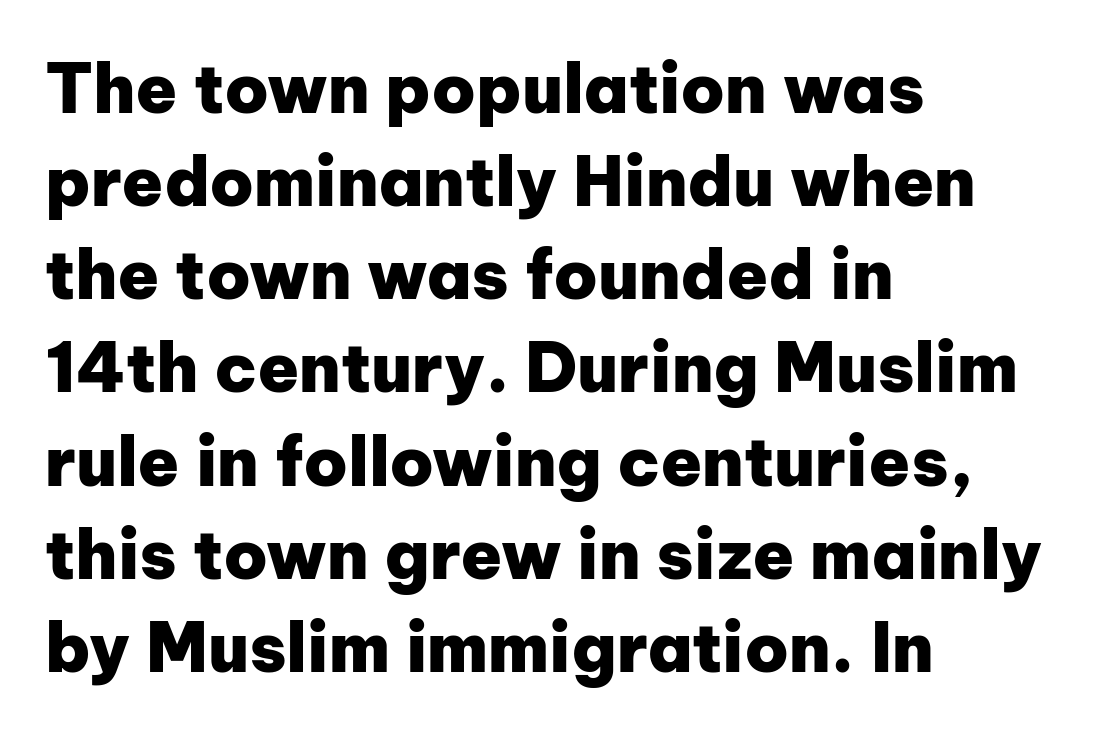
Q: Is the text bold? A: Yes.
Q: Is the text italic (slanted)? A: No, it is upright.
Q: Is the typeface a serif or a sans-serif typeface? A: Sans-serif.
Q: Is the text underlined? A: No.
Q: How is the paragraph aligned? A: Left-aligned.
Q: Is the spacing between letters normal or unusually wide? A: Normal.
Q: Is the spacing between lines tight, normal or loose? A: Normal.
Q: Width (condensed, normal, or wide)? A: Normal.
Q: Stroke contrast? A: Low.
Q: x-height? A: Medium.
Q: Monospaced? A: No.
